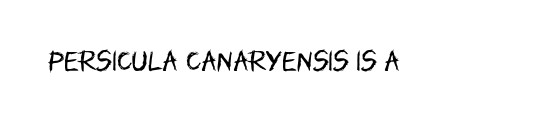
The type is set solid horizontally, with unmodified tracking. Words float on clear page, feet unadorned. A quiet, ordinary-to-light weight characterises the typeface. The type sits square on the baseline with zero lean.
